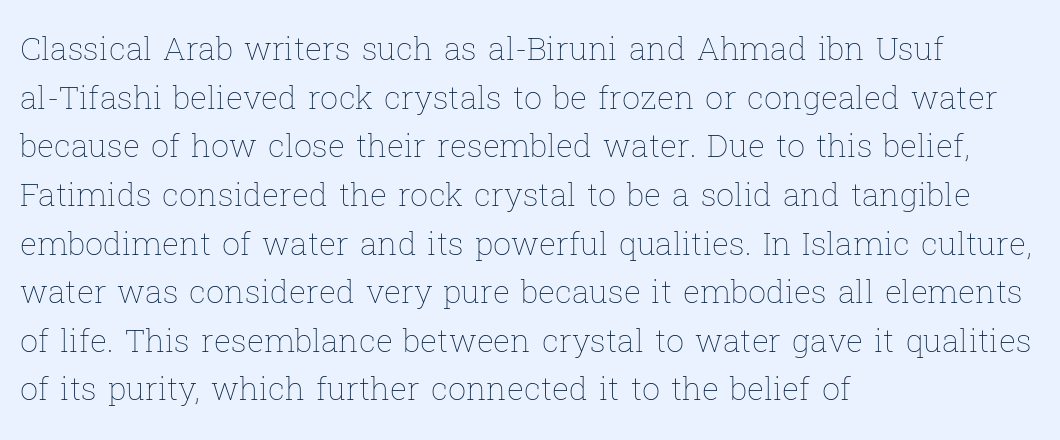
Q: Is the text bold? A: No.
Q: Is the text italic (slanted)? A: No, it is upright.
Q: Is the text underlined? A: No.
Q: How is the paragraph aligned? A: Left-aligned.
Q: Is the spacing between letters normal or unusually wide? A: Normal.
Q: Is the spacing between lines tight, normal or loose? A: Normal.
Q: Width (condensed, normal, or wide)? A: Normal.
Q: Stroke contrast? A: Low.
Q: x-height? A: Medium.
Q: Monospaced? A: No.
